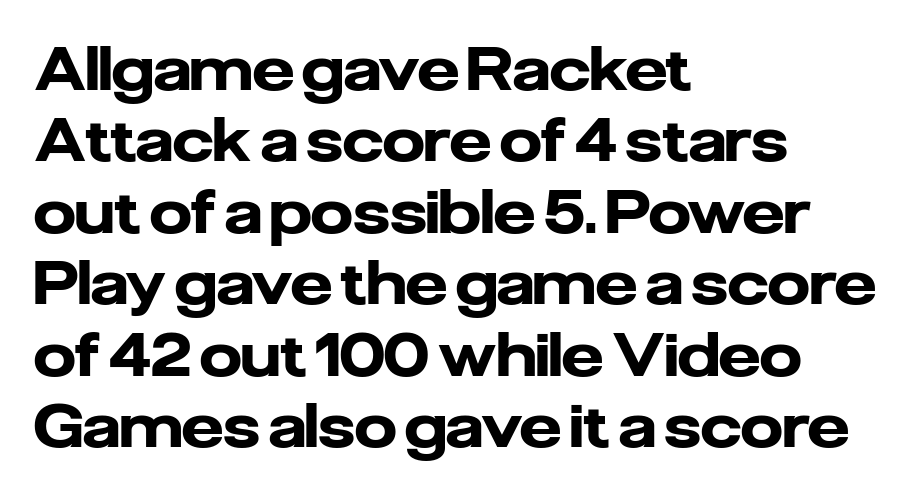
Think of a printed novel: that variable character pitch is what you see here. This sample uses a sans-serif face. Does the copy run flush right? No — it runs flush left. The sample has been set heavy, in full bold. Type without underlining.
